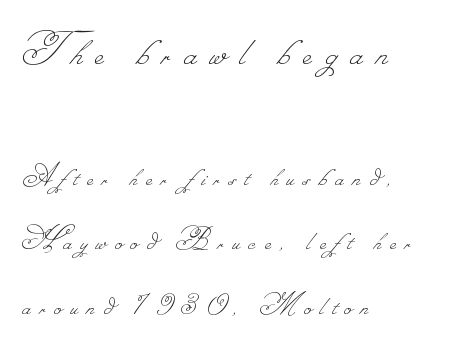
Q: Is the text bold? A: No.
Q: Is the text underlined? A: No.
Q: How is the paragraph aligned? A: Left-aligned.
Q: Is the spacing between letters normal or unusually wide? A: Unusually wide.
Q: Is the spacing between lines tight, normal or loose? A: Loose.
Q: Which block of text is set in a larger size, the first (top) or the second (bottom)? A: The first (top) one.
Q: Width (condensed, normal, or wide)? A: Normal.
Q: Stroke contrast? A: Low.
Q: Monospaced? A: No.
